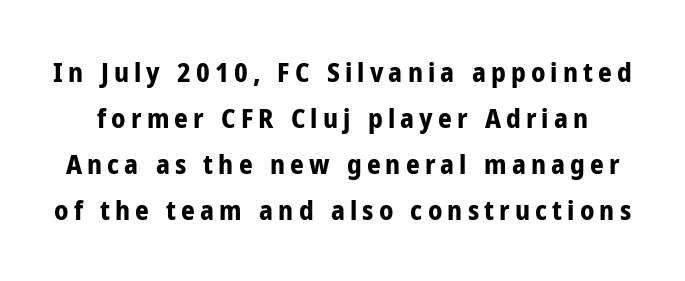
In terms of posture, this sample is upright. Descender tails drop into unmarked territory. Students, observe: this is what conventionally led text looks like. Caption: bold face, heavy strokes.
